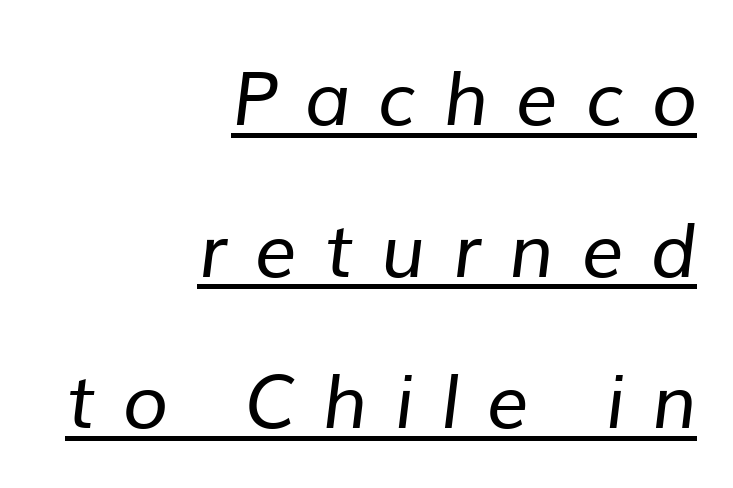
{"serif": "no", "bold": "no", "weight": "regular", "width": "normal", "stroke_contrast": "low", "x_height": "medium", "monospaced": "no", "underline": "yes", "align": "right", "line_spacing": "loose", "line_spacing_ratio": 2.05, "letter_spacing": "wide", "letter_spacing_em": 0.37, "glyph_px": 74}
